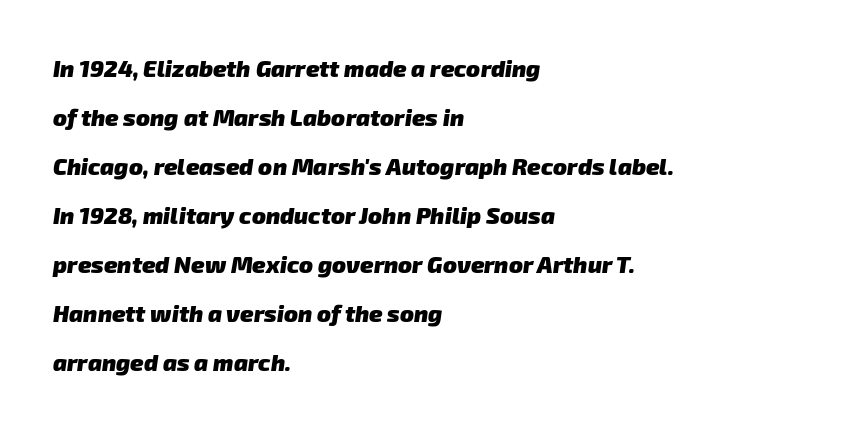
The image shows 23 px bold type; set left-aligned, loose line spacing (2.13x), normal letter spacing, not underlined.
